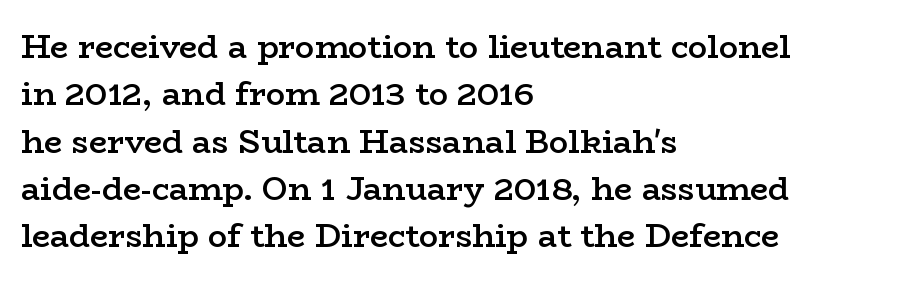
{"serif": "yes", "italic": "no", "bold": "semi", "weight": "semibold", "width": "wide", "stroke_contrast": "low", "x_height": "medium", "monospaced": "no", "underline": "no", "align": "left", "line_spacing": "normal", "line_spacing_ratio": 1.48, "letter_spacing": "normal", "letter_spacing_em": 0.0, "glyph_px": 32}
